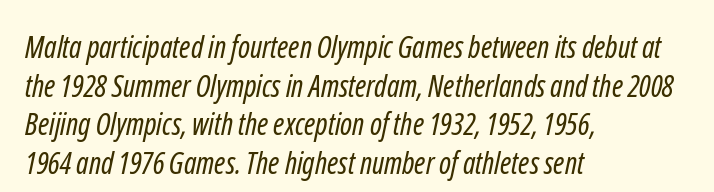
Every row of glyphs begins at an identical x-position on the left. This block has exactly the height ordinary leading produces. Spacing verdict: proportional, widths tailored to each character. The typeface chosen for these lines omits serifs. The cut favours lightness, reaching ordinary text weight at its darkest. The space beneath each line is pristine and unruled.
